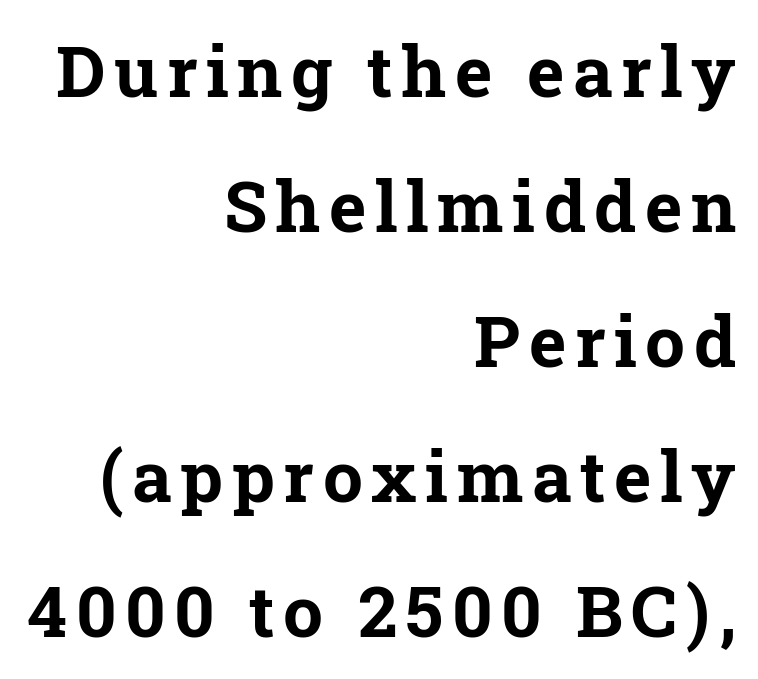
The image shows 71 px bold serif type, upright; set right-aligned, loose line spacing (1.9x), not underlined; low stroke contrast and a medium x-height.
